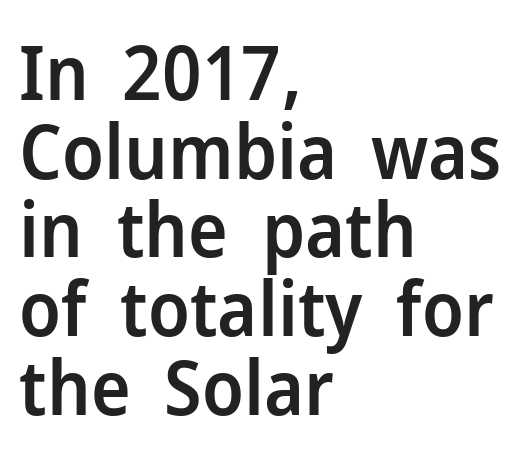
A classic flush-left, rag-right setting is used for this passage. Style check: upright. Do the characters align in a grid? No, the font is proportional. Honestly, there is no underline to notice here at all. The letters sit at their default tracking, neither squeezed nor spread. The characters look somewhat weighty, a semibold short of true bold.
